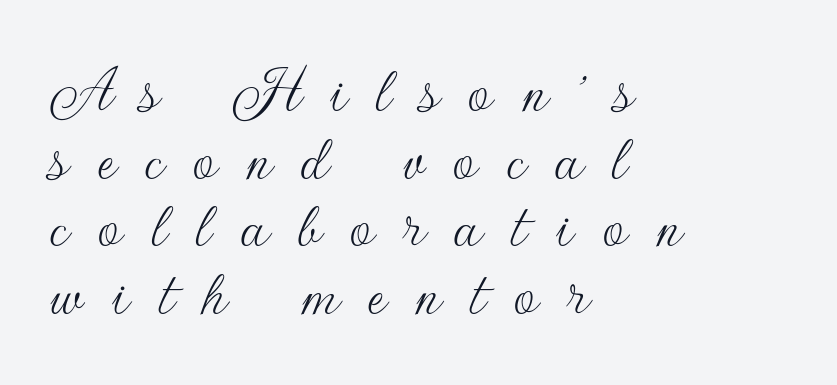
The image shows 69 px thin sans-serif type; set left-aligned, tight line spacing (0.98x), unusually wide letter spacing (+0.42 em), not underlined; low stroke contrast and a small x-height.
